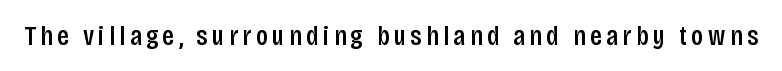
{"serif": "no", "italic": "no", "width": "condensed", "stroke_contrast": "low", "x_height": "large", "monospaced": "no", "underline": "no", "glyph_px": 28}
